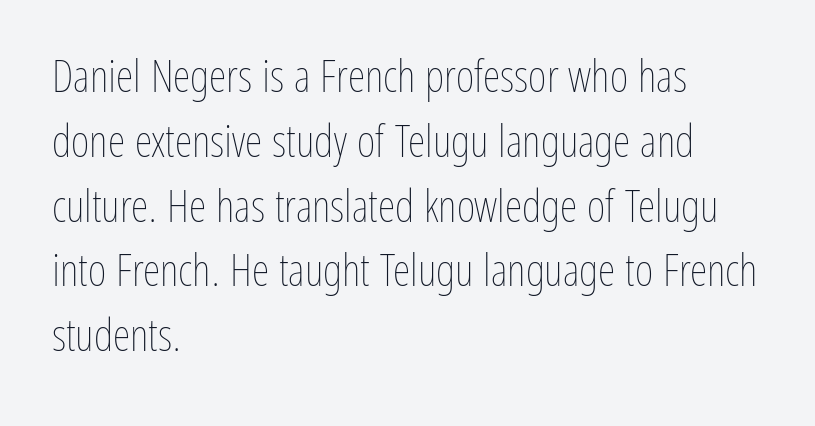
Q: Is the text bold? A: No.
Q: Is the text italic (slanted)? A: No, it is upright.
Q: Is the text underlined? A: No.
Q: How is the paragraph aligned? A: Left-aligned.
Q: Is the spacing between letters normal or unusually wide? A: Normal.
Q: Is the spacing between lines tight, normal or loose? A: Normal.
Q: Width (condensed, normal, or wide)? A: Condensed.
Q: Stroke contrast? A: Low.
Q: x-height? A: Medium.
Q: Monospaced? A: No.
